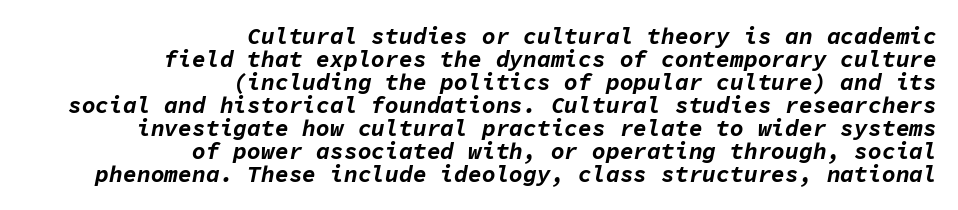
The image shows 23 px bold type, italic (leaning right); set right-aligned, tight line spacing (1.0x), normal letter spacing, not underlined.
